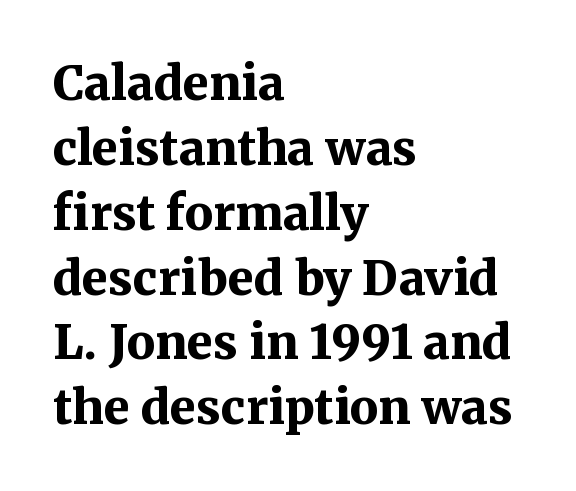
Q: Is the text bold? A: Yes.
Q: Is the text italic (slanted)? A: No, it is upright.
Q: Is the typeface a serif or a sans-serif typeface? A: Serif.
Q: Is the text underlined? A: No.
Q: How is the paragraph aligned? A: Left-aligned.
Q: Is the spacing between letters normal or unusually wide? A: Normal.
Q: Is the spacing between lines tight, normal or loose? A: Normal.
Q: Width (condensed, normal, or wide)? A: Normal.
Q: Stroke contrast? A: Medium.
Q: x-height? A: Medium.
Q: Monospaced? A: No.
